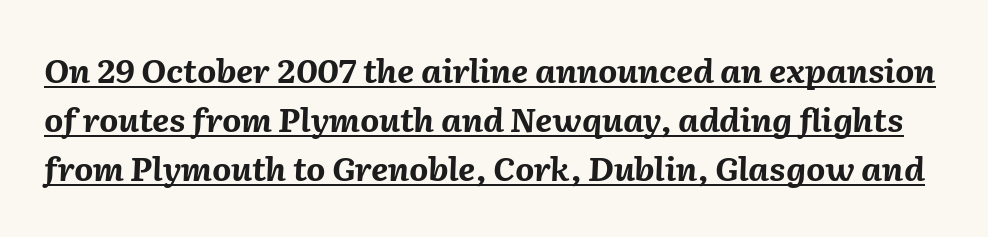
{"italic": "yes", "lean": "right", "slant_degrees": 2, "bold": "yes", "weight": "bold", "width": "normal", "stroke_contrast": "medium", "x_height": "medium", "monospaced": "no", "underline": "yes", "line_spacing": "normal", "line_spacing_ratio": 1.49, "letter_spacing": "normal", "letter_spacing_em": 0.0, "glyph_px": 33}
